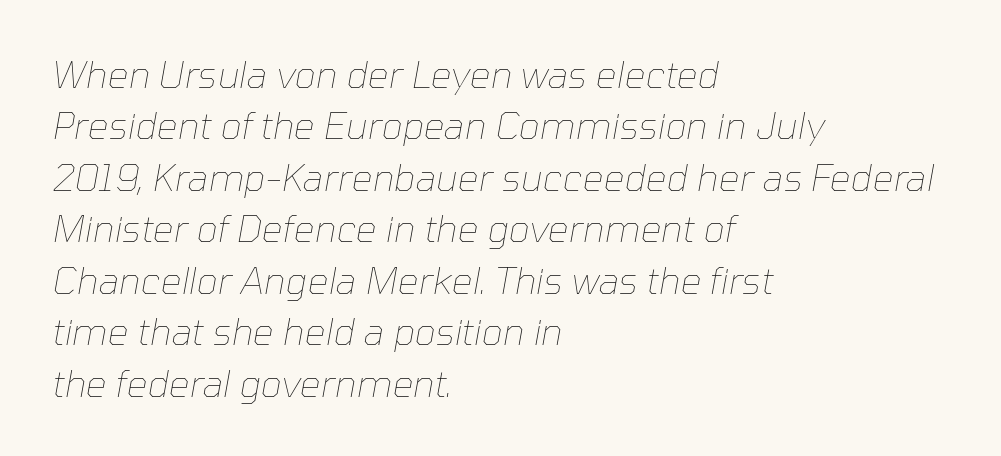
The image shows 37 px thin type, italic (leaning right); set left-aligned, normal line spacing (1.39x), normal letter spacing, not underlined; low stroke contrast and a medium x-height.
